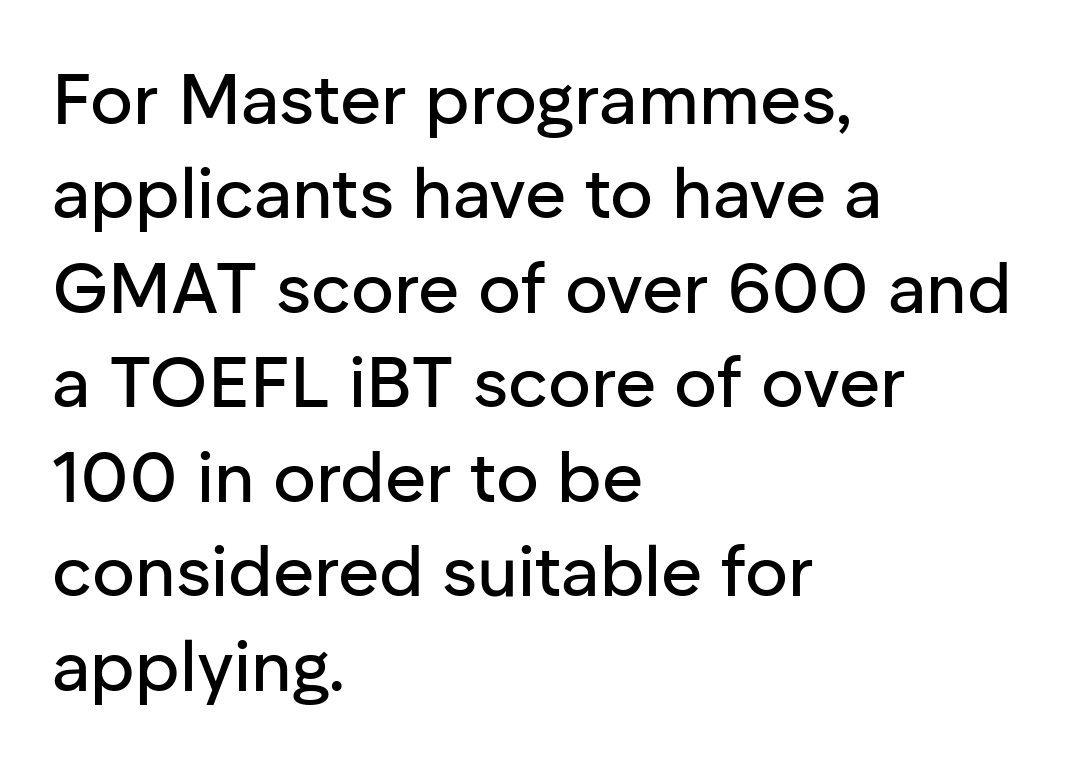
Q: Is the text italic (slanted)? A: No, it is upright.
Q: Is the typeface a serif or a sans-serif typeface? A: Sans-serif.
Q: Is the text underlined? A: No.
Q: How is the paragraph aligned? A: Left-aligned.
Q: Is the spacing between letters normal or unusually wide? A: Normal.
Q: Is the spacing between lines tight, normal or loose? A: Normal.
Q: Width (condensed, normal, or wide)? A: Normal.
Q: Stroke contrast? A: Low.
Q: x-height? A: Medium.
Q: Monospaced? A: No.
